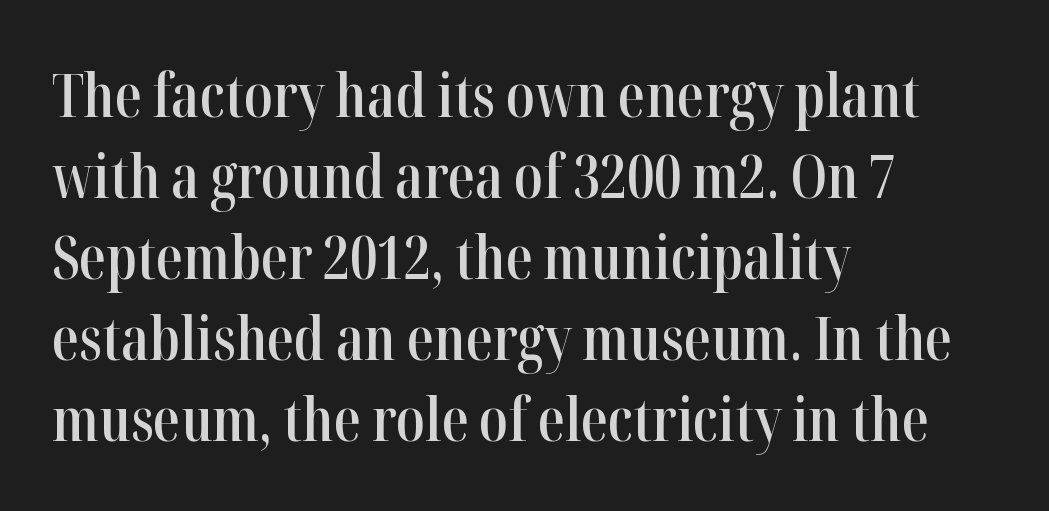
Q: Is the text bold? A: Semi-bold.
Q: Is the text italic (slanted)? A: No, it is upright.
Q: Is the typeface a serif or a sans-serif typeface? A: Serif.
Q: Is the text underlined? A: No.
Q: How is the paragraph aligned? A: Left-aligned.
Q: Is the spacing between letters normal or unusually wide? A: Normal.
Q: Is the spacing between lines tight, normal or loose? A: Normal.
Q: Width (condensed, normal, or wide)? A: Condensed.
Q: Stroke contrast? A: High.
Q: x-height? A: Medium.
Q: Monospaced? A: No.
